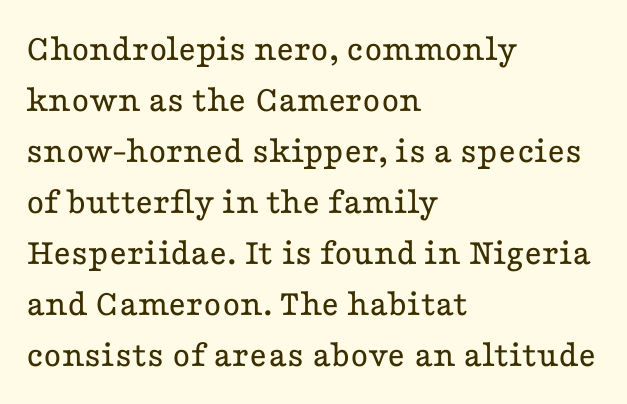
This sample has the flowing, uneven cadence of proportional lettering. The block of text has a typical density, with ordinary space between rows. Standard letterfit; no display-style spreading of the glyphs. The characters are drawn with everyday or finer stroke widths. The typesetter chose a ragged-right arrangement here.
